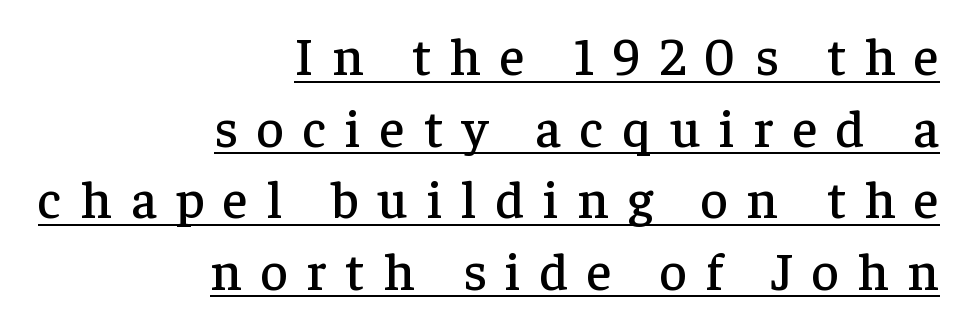
{"serif": "yes", "italic": "no", "width": "normal", "stroke_contrast": "low", "x_height": "medium", "monospaced": "no", "underline": "yes", "align": "right", "line_spacing": "normal", "line_spacing_ratio": 1.35, "letter_spacing": "wide", "letter_spacing_em": 0.36, "glyph_px": 53}
